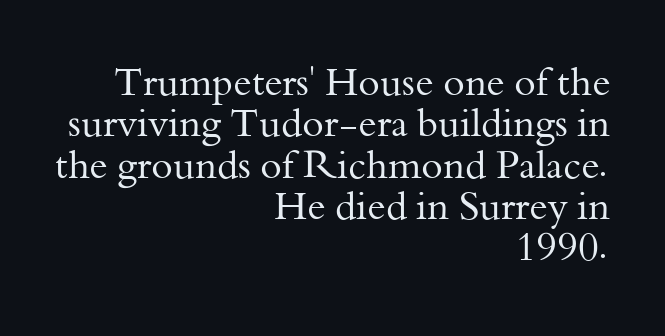
The characters are drawn with everyday or finer stroke widths. The axis of the letterforms is exactly vertical. Is this a fixed-width face? No — the glyphs have proportional, varying widths. Leftover space on each line is placed entirely before the opening word. Unlike a clean sans, this face finishes its strokes with serifs. Bare-footed words on every line.
